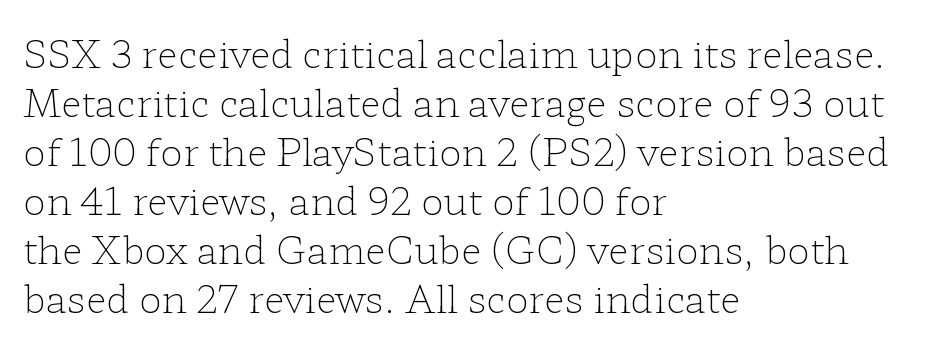
Q: Is the text bold? A: No.
Q: Is the text italic (slanted)? A: No, it is upright.
Q: Is the typeface a serif or a sans-serif typeface? A: Serif.
Q: Is the text underlined? A: No.
Q: How is the paragraph aligned? A: Left-aligned.
Q: Is the spacing between letters normal or unusually wide? A: Normal.
Q: Is the spacing between lines tight, normal or loose? A: Normal.
Q: Width (condensed, normal, or wide)? A: Wide.
Q: Stroke contrast? A: Low.
Q: x-height? A: Medium.
Q: Monospaced? A: No.
